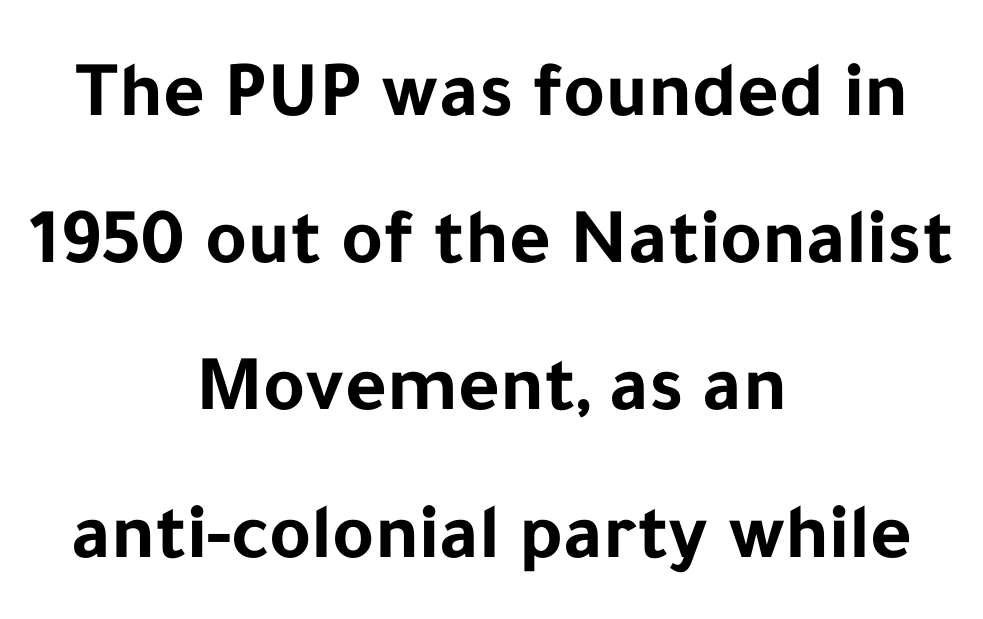
The rag falls on both sides of this text block equally. Descenders hang freely into open space. A sans-serif font was chosen for this passage. Do the characters align in a grid? No, the font is proportional. Every letter is thick-stroked: bold, no question.
